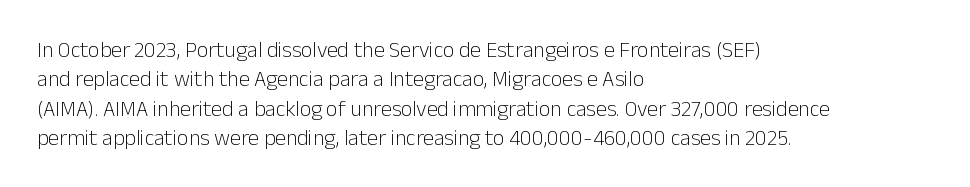
{"italic": "no", "bold": "no", "underline": "no", "align": "left", "line_spacing": "normal", "line_spacing_ratio": 1.33, "letter_spacing": "normal", "letter_spacing_em": 0.0, "glyph_px": 22}
